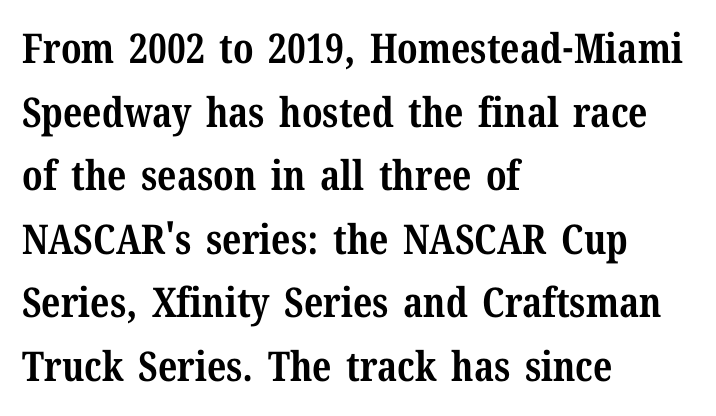
Line starts are locked; line ends wander. These lines sit exactly where default settings would place them. The characters look thick and weighty, a clear bold. The passage shown is typeset with a serif family. The lettering stays uniformly vertical, giving the passage a roman look. Beneath every word, the page is bare.
